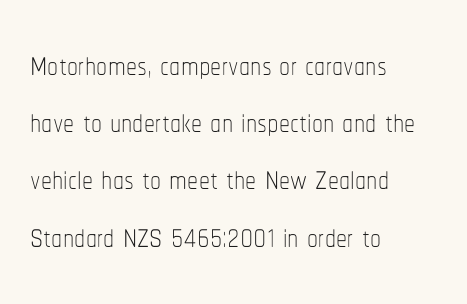
{"italic": "no", "bold": "no", "weight": "thin", "width": "condensed", "stroke_contrast": "low", "x_height": "medium", "monospaced": "no", "underline": "no", "align": "left", "line_spacing": "normal", "line_spacing_ratio": 1.3, "letter_spacing": "normal", "letter_spacing_em": 0.0, "glyph_px": 44}
